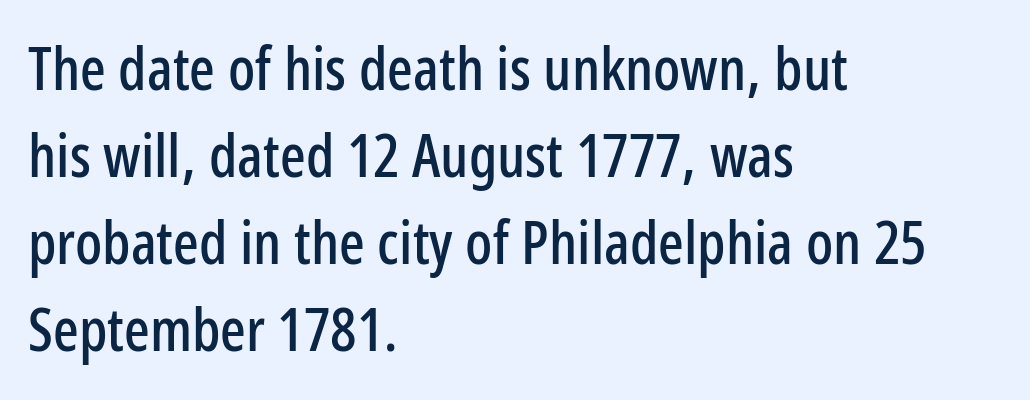
{"serif": "no", "italic": "no", "width": "condensed", "stroke_contrast": "low", "x_height": "medium", "monospaced": "no", "underline": "no", "align": "left", "line_spacing": "normal", "line_spacing_ratio": 1.45, "letter_spacing": "normal", "letter_spacing_em": 0.0, "glyph_px": 60}
